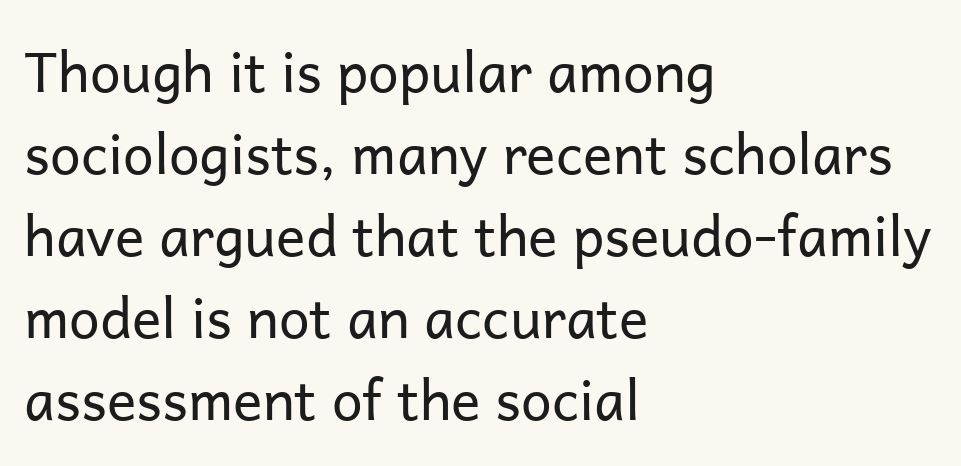
The rendering uses natural spacing where letterforms have individual widths. Check under the words: just untouched page. Compared with typical body copy, the letter spacing here is the same. Examine the stroke ends and you'll find no serifs. The space between consecutive lines is moderate. The setting favours the left margin, as ordinary paragraphs usually do.
